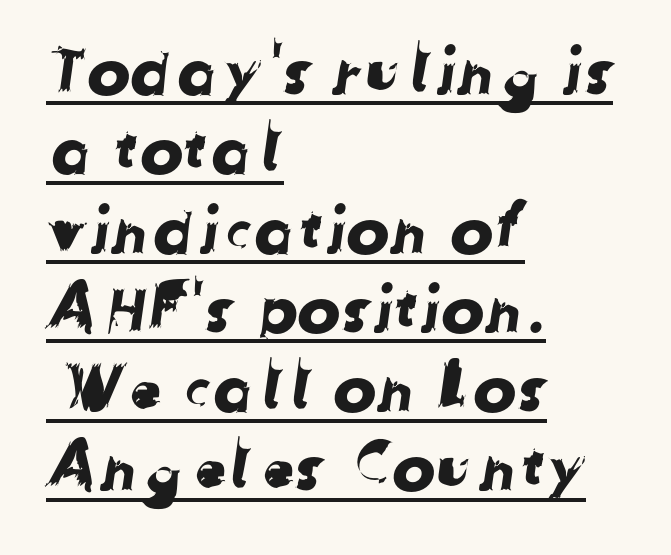
The image shows 65 px sans-serif type; set left-aligned, line spacing 1.22x, normal letter spacing, underlined; low stroke contrast and a medium x-height.
